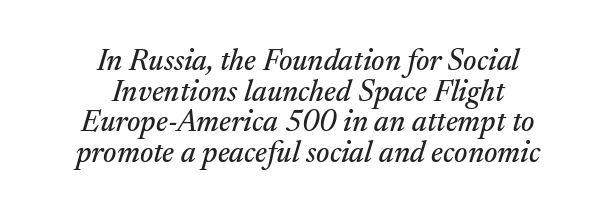
{"serif": "yes", "italic": "yes", "lean": "right", "slant_degrees": 17, "width": "normal", "stroke_contrast": "medium", "x_height": "medium", "monospaced": "no", "underline": "no", "align": "center", "line_spacing": "tight", "line_spacing_ratio": 1.02, "letter_spacing": "normal", "letter_spacing_em": 0.0, "glyph_px": 30}
